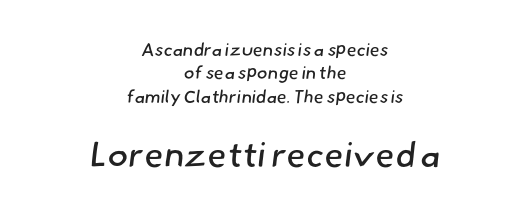
The image shows 35 px regular-weight sans-serif type; set centered, normal line spacing (1.3x), normal letter spacing, not underlined; the second (bottom) block is 1.94x larger; low stroke contrast and a small x-height.
